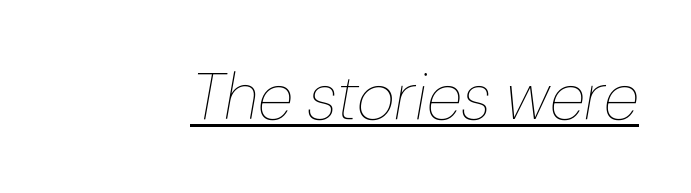
Weight class: somewhere from thin through regular. Words appear dense and cohesive because spacing is normal. This sample uses an oblique cut, with every glyph tilted off the vertical. Caption: lettering with a line underneath.
